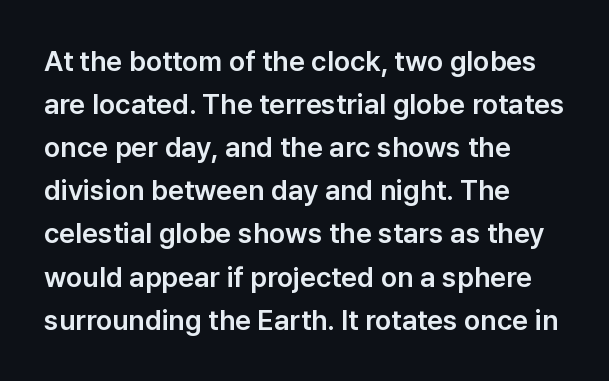
The image shows 28 px sans-serif type, upright; set left-aligned, normal line spacing (1.54x), normal letter spacing, not underlined; low stroke contrast and a medium x-height.
